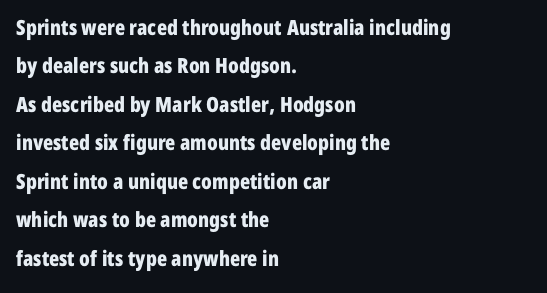
There is no visible air inserted between adjacent glyphs. Notice how the passage keeps a crisp vertical edge on the left only. The letters are bold, with thick, heavy strokes. The letters stand straight up with perfectly vertical stems.
